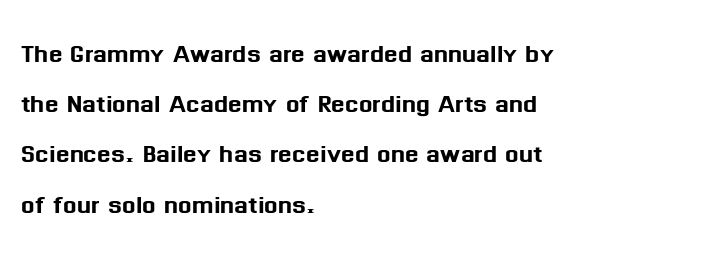
{"serif": "no", "italic": "no", "width": "normal", "stroke_contrast": "medium", "x_height": "medium", "monospaced": "no", "underline": "no", "align": "left", "line_spacing": "normal", "line_spacing_ratio": 1.57, "letter_spacing": "normal", "letter_spacing_em": 0.0, "glyph_px": 32}
